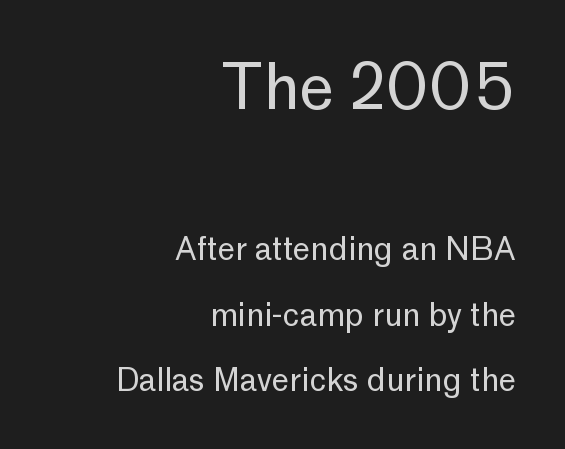
Is the stroke heavy? The answer is a plain regular-or-lighter. The glyphs in this specimen are sans serif. Every character sits straight up, as roman type does. Is there much room between lines? Yes — plenty of vertical air separates them. Is the lower block the larger one? No — the upper block carries the bigger type.
